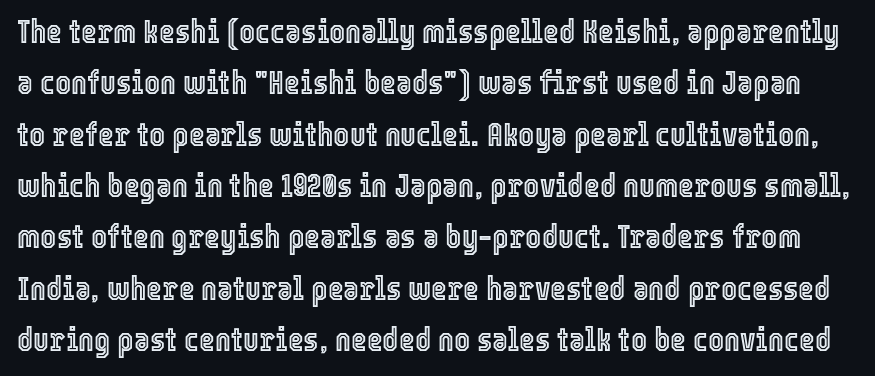
The lettering stays uniformly vertical, giving the passage a roman look. The rendering uses natural spacing where letterforms have individual widths. Type without underlining. Tracking here is standard; glyphs follow each other at the usual distance.
